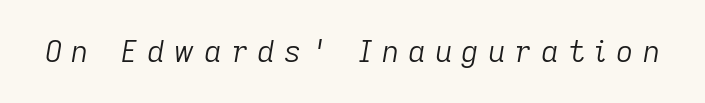
Someone cranked the tracking dial way up on this one. The rendering uses natural spacing where letterforms have individual widths. Tall strokes in this sample are angled rather than plumb. Any mark beneath the type? The region is blank.
